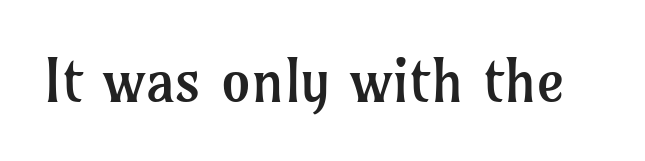
{"serif": "yes", "italic": "no", "bold": "no", "weight": "regular", "width": "normal", "stroke_contrast": "low", "x_height": "medium", "monospaced": "no", "underline": "no", "letter_spacing": "normal", "letter_spacing_em": 0.0, "glyph_px": 59}
